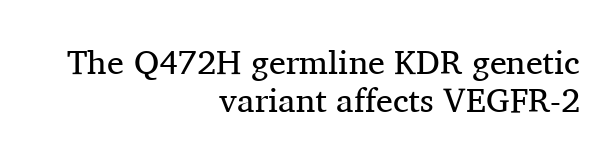
{"serif": "yes", "italic": "no", "bold": "no", "weight": "regular", "width": "normal", "stroke_contrast": "medium", "x_height": "medium", "monospaced": "no", "underline": "no", "align": "right", "line_spacing": "tight", "line_spacing_ratio": 1.12, "letter_spacing": "normal", "letter_spacing_em": 0.0, "glyph_px": 34}
